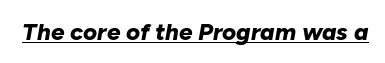
{"italic": "yes", "lean": "right", "slant_degrees": 10, "bold": "yes", "underline": "yes", "letter_spacing": "normal", "letter_spacing_em": 0.0, "glyph_px": 24}
